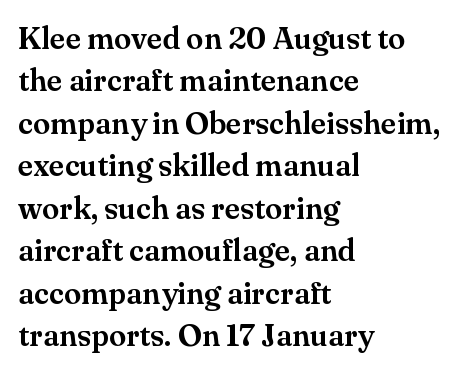
The image shows 31 px serif type, upright; set left-aligned, normal line spacing (1.37x), normal letter spacing, not underlined; medium stroke contrast and a small x-height.
